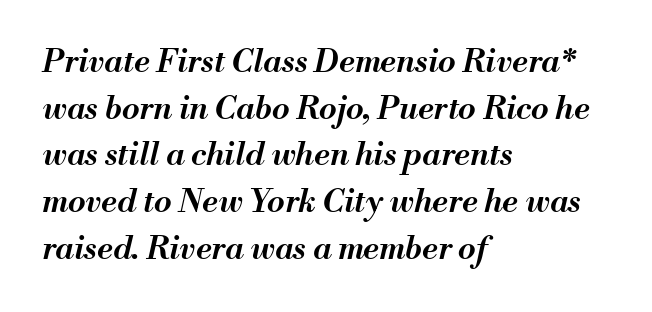
The image shows 32 px semibold type, italic (leaning right); set left-aligned, normal line spacing (1.46x), normal letter spacing, not underlined; medium stroke contrast and a small x-height.
